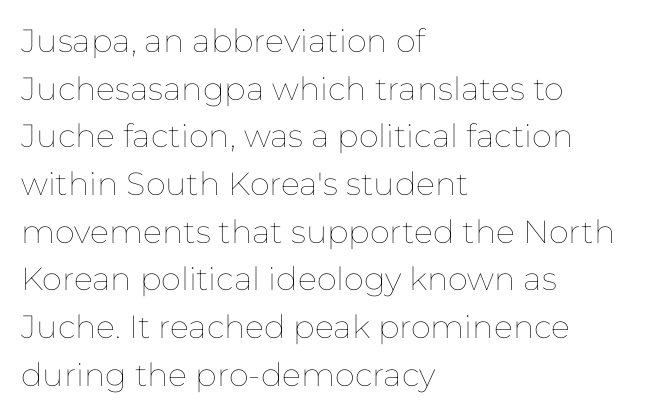
Horizontal bands of white between lines are of average thickness. Is the block centered? No — it sits flush against the left margin. These lines are rendered in a variable-pitch font. Just letters on the line, the space beneath them empty. The letters sit at their default tracking, neither squeezed nor spread.
